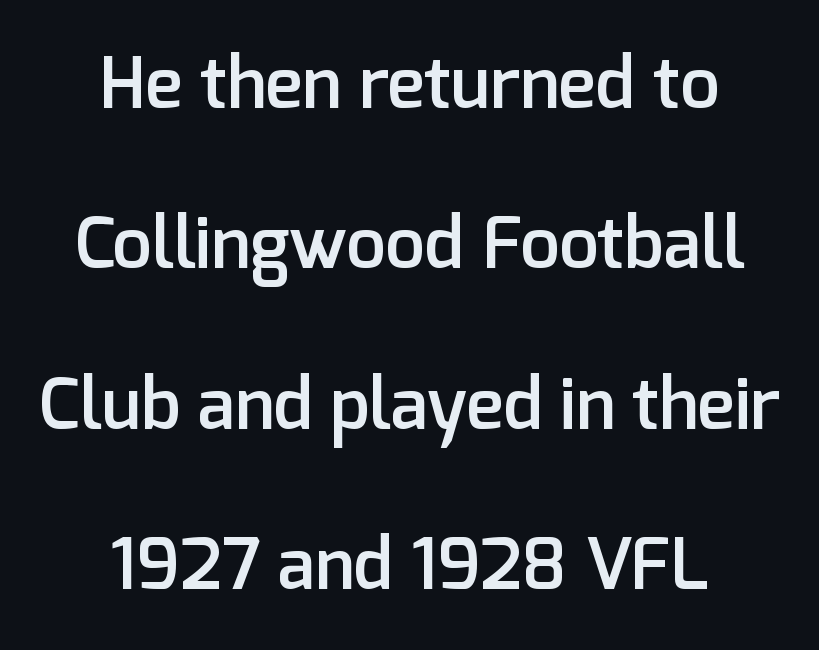
The image shows 71 px semibold sans-serif type, upright; set centered, loose line spacing (2.26x), normal letter spacing, not underlined; low stroke contrast and a medium x-height.
